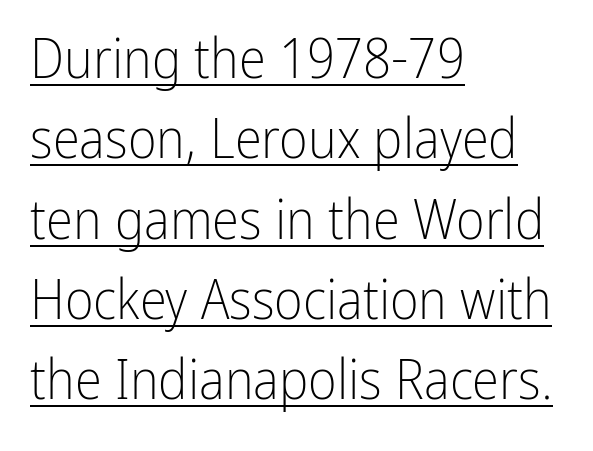
The image shows 55 px light, condensed sans-serif type, upright; set left-aligned, normal line spacing (1.46x), normal letter spacing, underlined; low stroke contrast and a medium x-height.
